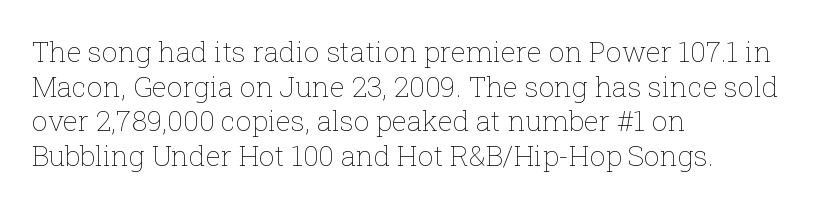
Here the designer chose a conventional face with non-uniform glyph widths. Weight: regular or lighter. The type is set solid horizontally, with unmodified tracking. The glyphs are unaccompanied by any horizontal stroke below them. This is the regular roman posture of the typeface. Visually the block forms a straight wall on the left and a jagged coastline on the right.
